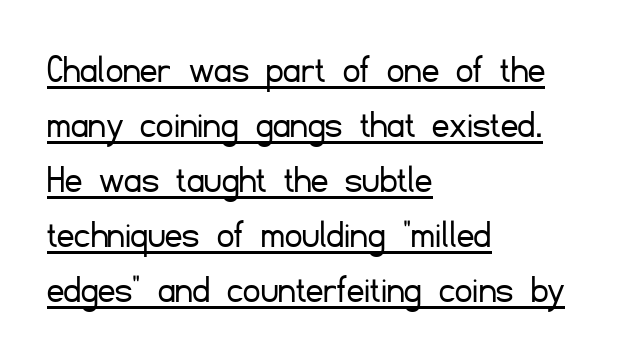
{"serif": "no", "italic": "no", "bold": "no", "weight": "light", "width": "normal", "stroke_contrast": "low", "x_height": "small", "monospaced": "no", "underline": "yes", "align": "left", "line_spacing": "normal", "line_spacing_ratio": 1.31, "letter_spacing": "normal", "letter_spacing_em": 0.0, "glyph_px": 42}
